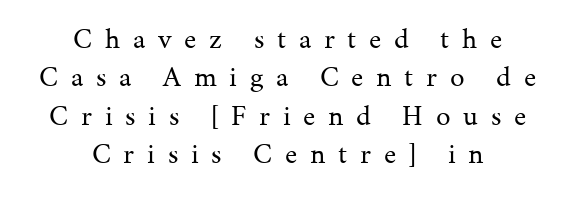
The image shows 29 px regular-weight serif type, upright; set centered, normal line spacing (1.32x), unusually wide letter spacing (+0.44 em), not underlined; medium stroke contrast and a medium x-height.
